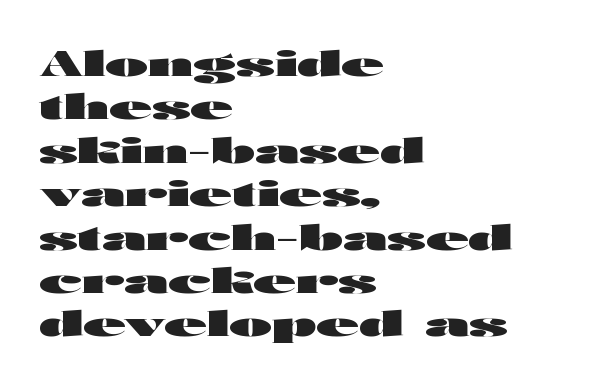
The image shows 35 px heavy, wide sans-serif type, upright; set left-aligned, line spacing 1.24x, normal letter spacing, not underlined; high stroke contrast and a medium x-height.
